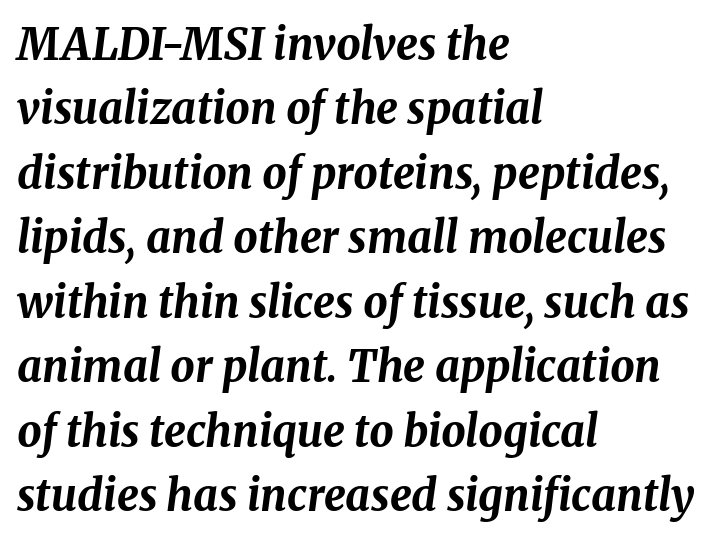
{"italic": "yes", "lean": "right", "slant_degrees": 8, "bold": "yes", "weight": "bold", "width": "normal", "stroke_contrast": "medium", "x_height": "medium", "monospaced": "no", "underline": "no", "align": "left", "line_spacing": "normal", "line_spacing_ratio": 1.5, "letter_spacing": "normal", "letter_spacing_em": 0.0, "glyph_px": 43}
